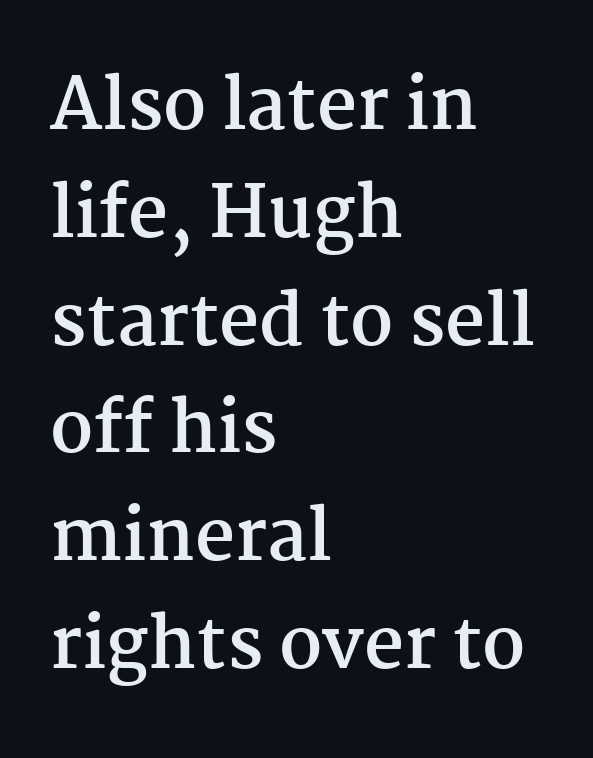
Q: Is the text bold? A: Yes.
Q: Is the text italic (slanted)? A: No, it is upright.
Q: Is the typeface a serif or a sans-serif typeface? A: Serif.
Q: Is the text underlined? A: No.
Q: How is the paragraph aligned? A: Left-aligned.
Q: Is the spacing between letters normal or unusually wide? A: Normal.
Q: Is the spacing between lines tight, normal or loose? A: Normal.
Q: Width (condensed, normal, or wide)? A: Normal.
Q: Stroke contrast? A: Medium.
Q: x-height? A: Medium.
Q: Monospaced? A: No.
